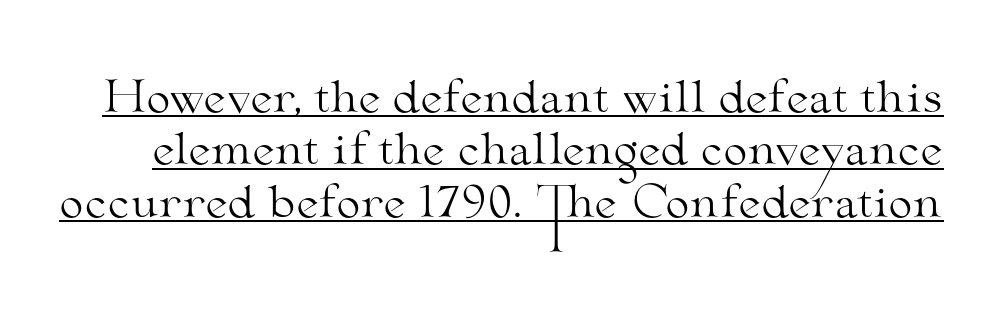
The image shows 43 px light, wide serif type, upright; set line spacing 1.22x, normal letter spacing, underlined; medium stroke contrast and a small x-height.
